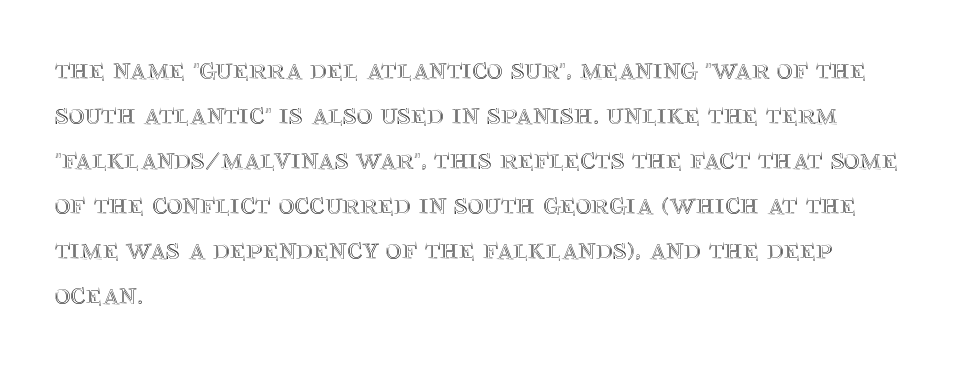
Q: Is the text italic (slanted)? A: No, it is upright.
Q: Is the text underlined? A: No.
Q: How is the paragraph aligned? A: Left-aligned.
Q: Is the spacing between letters normal or unusually wide? A: Normal.
Q: Is the spacing between lines tight, normal or loose? A: Normal.
Q: Width (condensed, normal, or wide)? A: Normal.
Q: x-height? A: Large.
Q: Monospaced? A: No.
